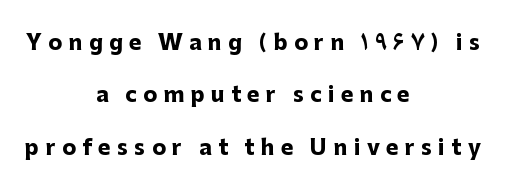
The image shows 21 px bold type, upright; set centered, loose line spacing (2.49x), unusually wide letter spacing (+0.3 em), not underlined.
